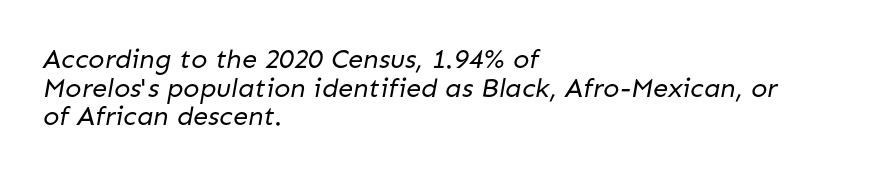
Quick note: underline off. Students, note that the glyphs here touch the page at normal intervals. You could barely slide anything between these rows. Weight: in the light-to-regular range. Visually the block forms a straight wall on the left and a jagged coastline on the right.
